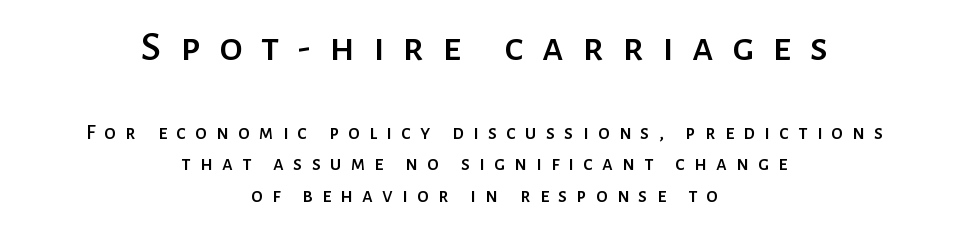
Honestly, the letter spacing is so wide it's the main thing you notice. This is the regular roman posture of the typeface. Just letters on the line, the space beneath them empty. Note the varied advance widths — an 'i' is clearly narrower than an 'm'.
